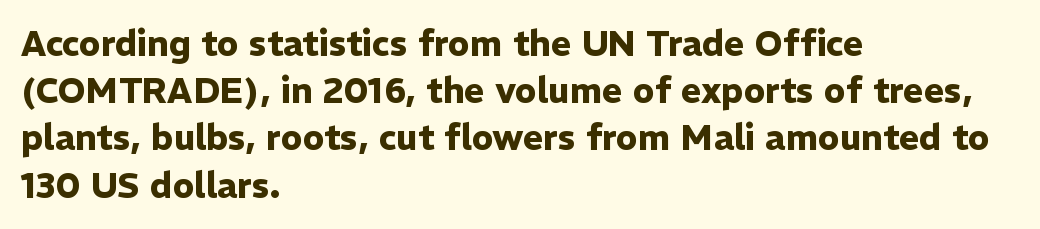
Lines of text with bare space underneath. Looks like regular typesetting: each glyph gets only the width it needs. If you drew a ruler down the left edge, every line would touch it. The line-height multiplier appears to be the usual default. I'd describe the lettering as bold — thick and assertive.
